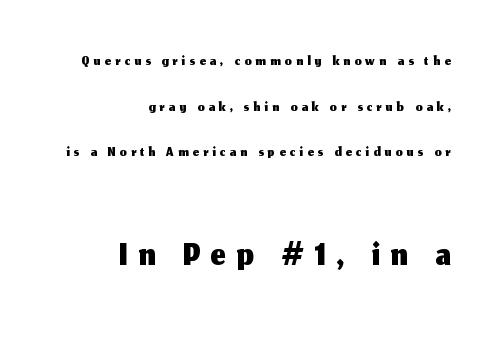
Q: Is the text italic (slanted)? A: No, it is upright.
Q: Is the typeface a serif or a sans-serif typeface? A: Sans-serif.
Q: Is the text underlined? A: No.
Q: How is the paragraph aligned? A: Right-aligned.
Q: Is the spacing between lines tight, normal or loose? A: Loose.
Q: Which block of text is set in a larger size, the first (top) or the second (bottom)? A: The second (bottom) one.
Q: Width (condensed, normal, or wide)? A: Normal.
Q: Stroke contrast? A: Medium.
Q: x-height? A: Medium.
Q: Monospaced? A: No.
